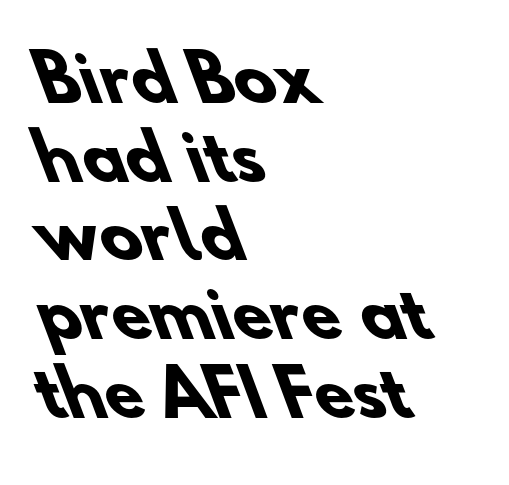
Every row of glyphs begins at an identical x-position on the left. You could not count columns in this text — the font is proportionally spaced. Weight check: bold — yes, fully. Serif or sans? Sans — the stroke terminals are bare. Is the letter spacing exaggerated? No — it looks like the ordinary default.
